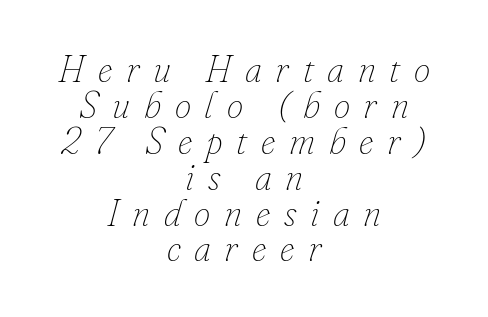
{"italic": "yes", "lean": "right", "slant_degrees": 16, "bold": "no", "weight": "thin", "width": "normal", "stroke_contrast": "low", "x_height": "small", "monospaced": "no", "underline": "no", "align": "center", "line_spacing": "tight", "line_spacing_ratio": 0.97, "letter_spacing": "wide", "letter_spacing_em": 0.37, "glyph_px": 37}
